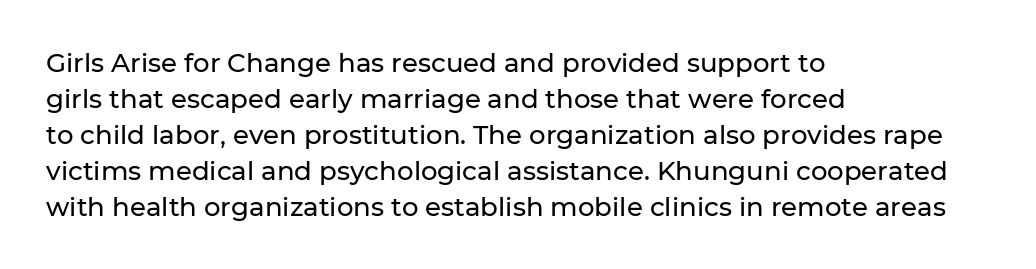
This is roman type, the default non-slanted kind. Standard letterfit; no display-style spreading of the glyphs. Evenly set lines give the paragraph a standard silhouette. The specimen omits any rule beneath the text block's lines. The paragraph shown leans on its left margin.
